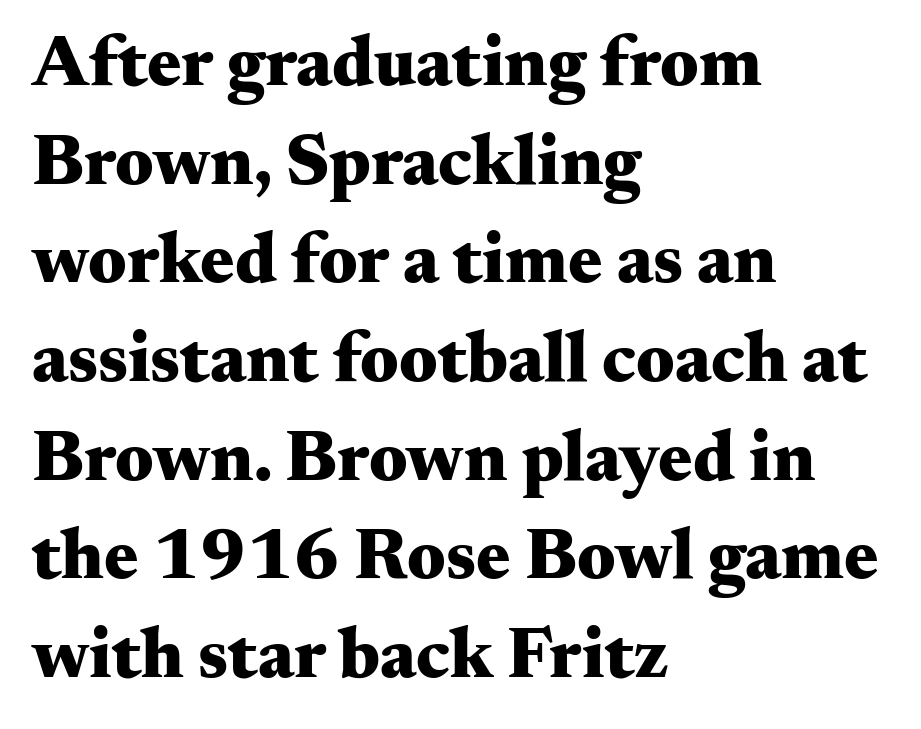
The image shows 72 px heavy, wide serif type, upright; set left-aligned, normal line spacing (1.37x), normal letter spacing, not underlined; medium stroke contrast and a small x-height.
